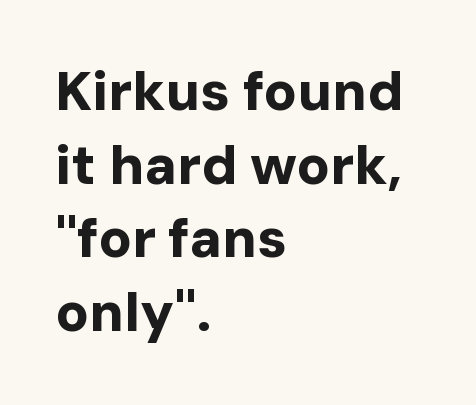
Q: Is the text bold? A: Yes.
Q: Is the text italic (slanted)? A: No, it is upright.
Q: Is the typeface a serif or a sans-serif typeface? A: Sans-serif.
Q: Is the text underlined? A: No.
Q: How is the paragraph aligned? A: Left-aligned.
Q: Is the spacing between letters normal or unusually wide? A: Normal.
Q: Is the spacing between lines tight, normal or loose? A: Normal.
Q: Width (condensed, normal, or wide)? A: Normal.
Q: Stroke contrast? A: Low.
Q: x-height? A: Medium.
Q: Monospaced? A: No.
